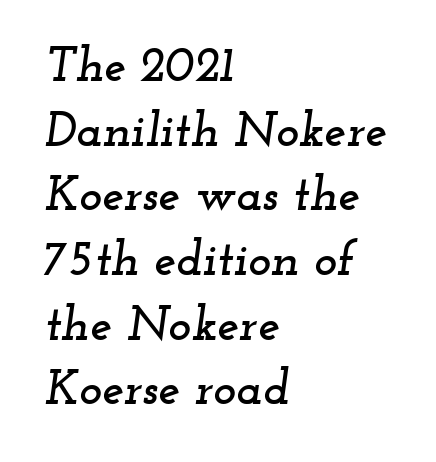
{"serif": "yes", "italic": "yes", "lean": "right", "slant_degrees": 12, "width": "wide", "stroke_contrast": "low", "x_height": "small", "monospaced": "no", "underline": "no", "align": "left", "line_spacing": "normal", "line_spacing_ratio": 1.32, "letter_spacing": "normal", "letter_spacing_em": 0.0, "glyph_px": 49}
